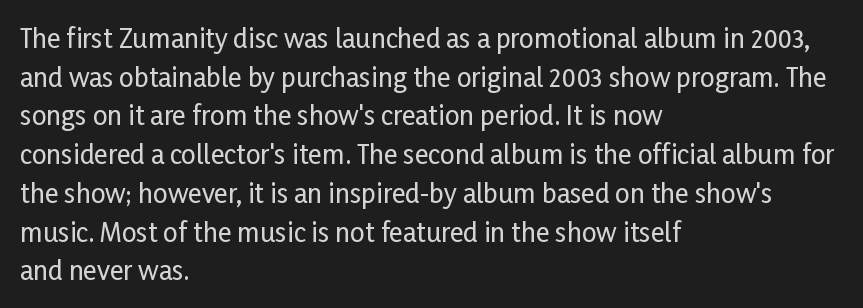
Q: Is the text italic (slanted)? A: No, it is upright.
Q: Is the text underlined? A: No.
Q: How is the paragraph aligned? A: Left-aligned.
Q: Is the spacing between letters normal or unusually wide? A: Normal.
Q: Is the spacing between lines tight, normal or loose? A: Normal.
